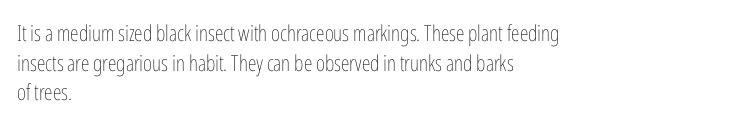
Unmarked baselines from the first word to the last. The designer left line spacing at the default. The rendering anchors every line to the left-hand side. The gaps between neighbouring characters are ordinary and unremarkable. The type sits square on the baseline with zero lean.
